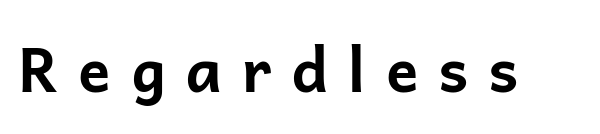
The image shows 60 px bold sans-serif type, upright; set unusually wide letter spacing (+0.33 em), not underlined; low stroke contrast and a medium x-height.
